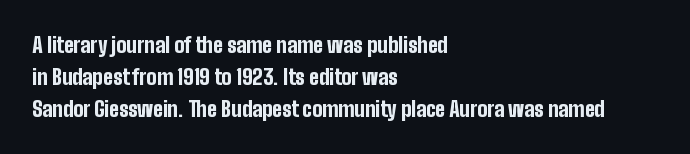
The image shows 21 px bold type, upright; set left-aligned, normal line spacing (1.52x), normal letter spacing, not underlined.
